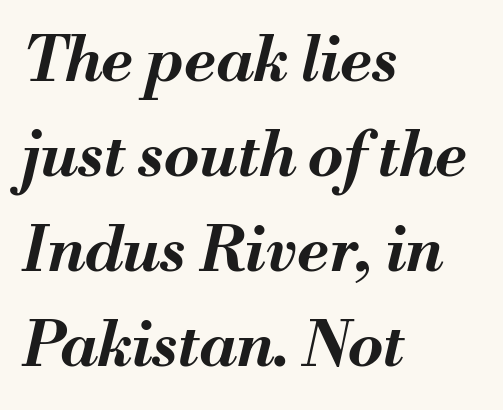
Q: Is the text bold? A: Yes.
Q: Is the text italic (slanted)? A: Yes, it leans right by about 13 degrees.
Q: Is the text underlined? A: No.
Q: How is the paragraph aligned? A: Left-aligned.
Q: Is the spacing between letters normal or unusually wide? A: Normal.
Q: Is the spacing between lines tight, normal or loose? A: Normal.
Q: Width (condensed, normal, or wide)? A: Normal.
Q: Stroke contrast? A: Medium.
Q: x-height? A: Small.
Q: Monospaced? A: No.
